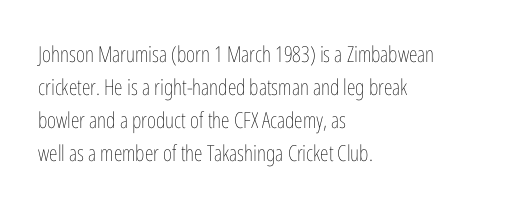
In terms of leading, this rendering sits right in the middle. Quick note: not italic, upright. Stems here are at most as thick as an everyday book face. Letter spacing: default.
